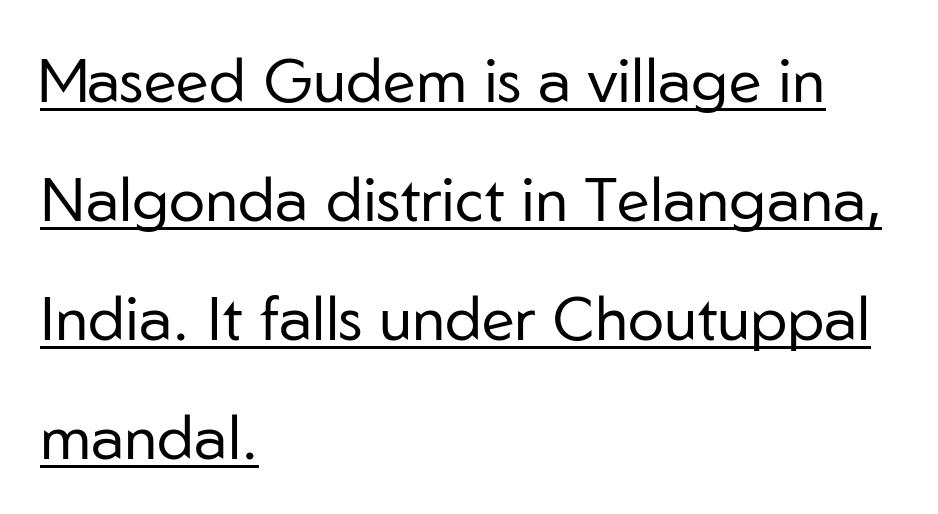
Q: Is the text bold? A: No.
Q: Is the text italic (slanted)? A: No, it is upright.
Q: Is the typeface a serif or a sans-serif typeface? A: Sans-serif.
Q: Is the text underlined? A: Yes.
Q: How is the paragraph aligned? A: Left-aligned.
Q: Is the spacing between letters normal or unusually wide? A: Normal.
Q: Is the spacing between lines tight, normal or loose? A: Loose.
Q: Width (condensed, normal, or wide)? A: Normal.
Q: Stroke contrast? A: Low.
Q: x-height? A: Medium.
Q: Monospaced? A: No.
